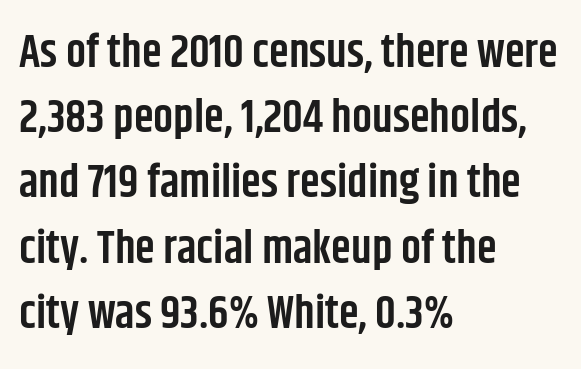
Italic: no, the glyphs are upright roman. No extra tracking has been applied to these lines. The block of text has a typical density, with ordinary space between rows. Think of a printed novel: that variable character pitch is what you see here.
